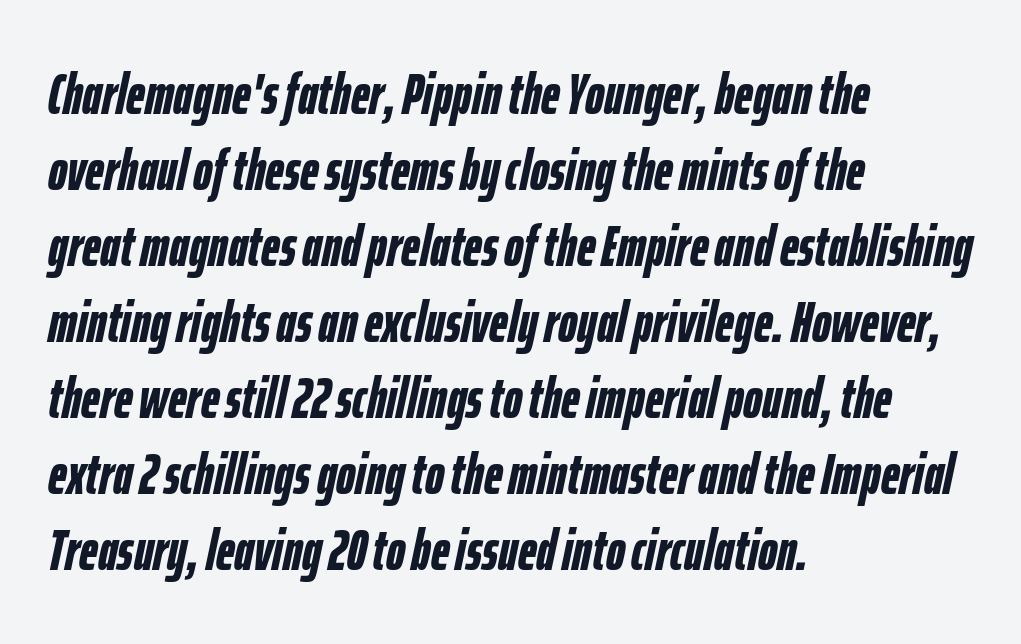
{"italic": "yes", "lean": "right", "slant_degrees": 12, "bold": "yes", "weight": "semibold", "width": "condensed", "stroke_contrast": "low", "x_height": "medium", "monospaced": "no", "underline": "no", "align": "left", "line_spacing": "normal", "line_spacing_ratio": 1.31, "letter_spacing": "normal", "letter_spacing_em": 0.0, "glyph_px": 58}
